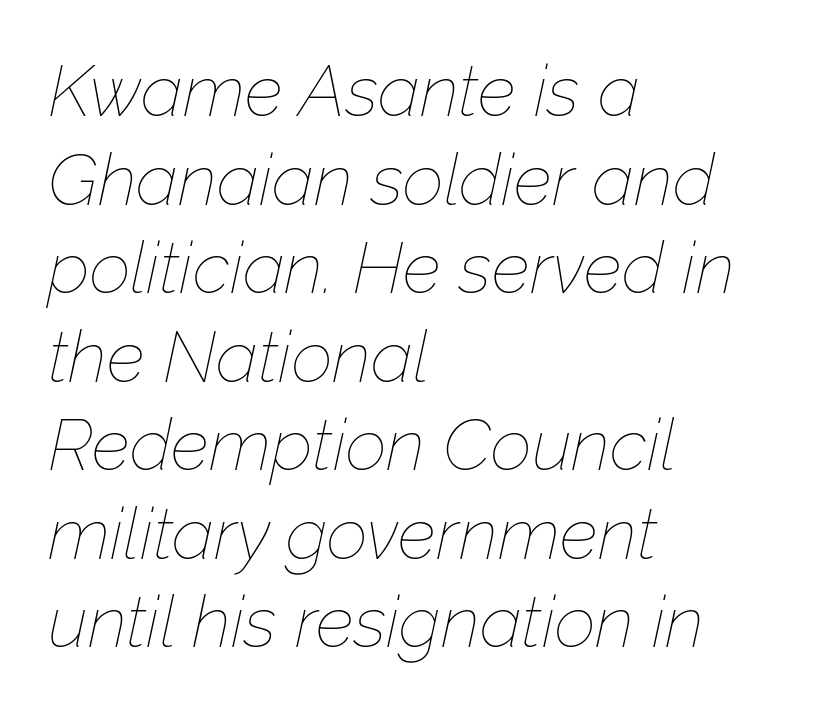
The image shows 72 px thin type, italic (leaning right); set left-aligned, line spacing 1.23x, normal letter spacing, not underlined; low stroke contrast and a medium x-height.
